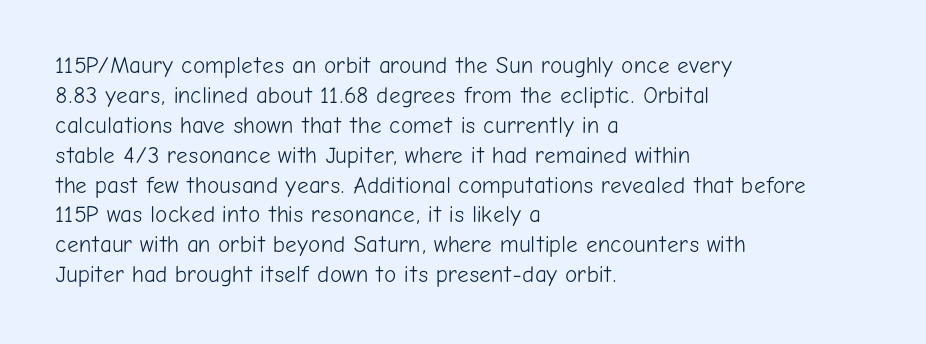
The lines are quadded left. The font sits on the lighter half of the weight spectrum, regular included. Tracking here is standard; glyphs follow each other at the usual distance. Italic? Not at all — the glyphs are vertical. Rule under the text: the space is simply empty.
